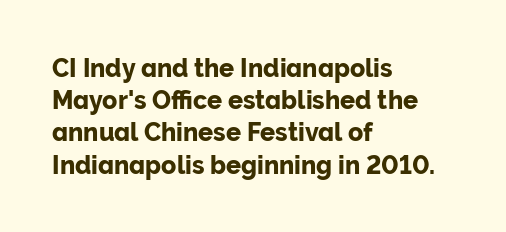
{"italic": "no", "underline": "no", "align": "left", "line_spacing": "normal", "line_spacing_ratio": 1.29, "letter_spacing": "normal", "letter_spacing_em": 0.0, "glyph_px": 25}
